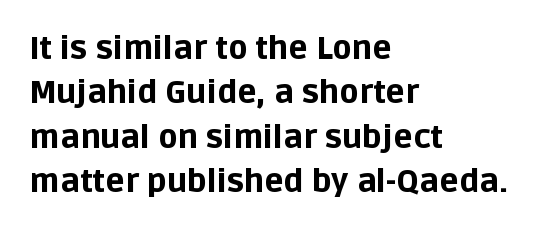
{"serif": "no", "italic": "no", "bold": "yes", "weight": "bold", "width": "normal", "stroke_contrast": "low", "x_height": "large", "monospaced": "no", "underline": "no", "align": "left", "line_spacing": "normal", "line_spacing_ratio": 1.39, "letter_spacing": "normal", "letter_spacing_em": 0.0, "glyph_px": 32}
